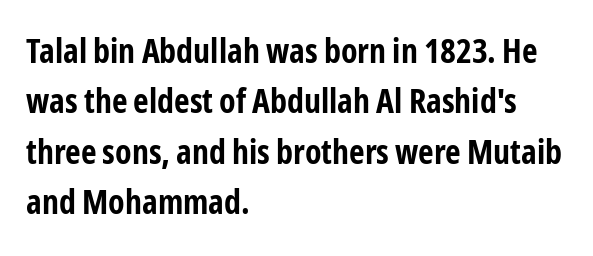
The tracking reads as untouched default to a designer's eye. If you drew a line through each stem, it would be perfectly vertical. Rule under the text: the space is simply empty. The lines in this sample share a left origin and differ only in where they stop. Does the type have serifs? No, each stem ends abruptly. The rendering uses natural spacing where letterforms have individual widths.
